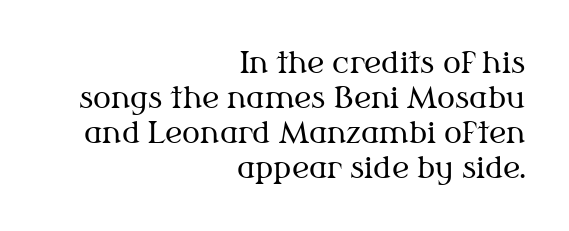
The horizontal fit of the characters is conventional and even. In CSS terms this would be text-align: right. Italic? Not at all — the glyphs are vertical. The strip under each line holds only bare page.
